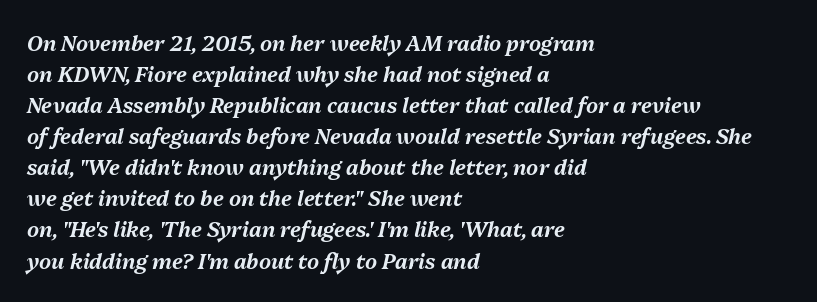
Q: Is the text italic (slanted)? A: Yes, it leans right by about 13 degrees.
Q: Is the text underlined? A: No.
Q: How is the paragraph aligned? A: Left-aligned.
Q: Is the spacing between letters normal or unusually wide? A: Normal.
Q: Is the spacing between lines tight, normal or loose? A: Normal.
